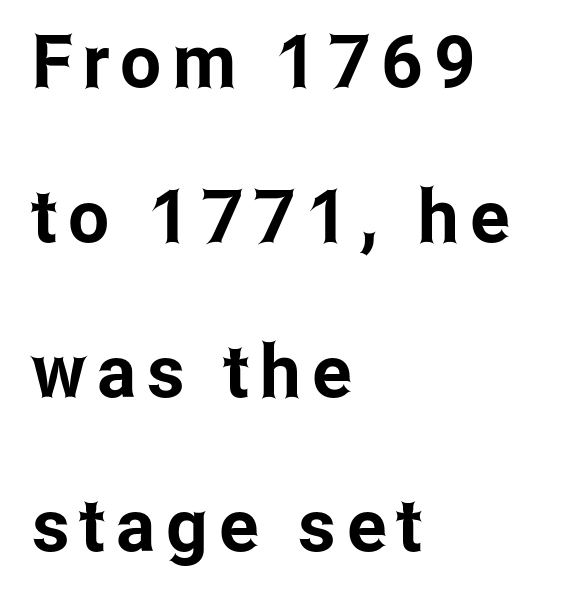
Rule under the text: the space is simply empty. How would I describe the line gaps? Wide and relaxed. A typesetter would call this proportional, since set widths differ per character. Observe the absence of serifs on each vertical stroke in this sample. The typography opts for an upright posture over an oblique one. The paragraph shown leans on its left margin.
